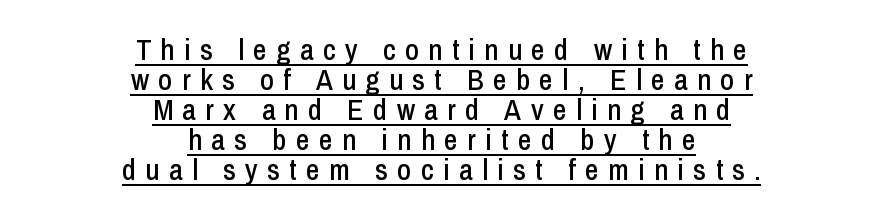
A typesetter would label this face a sans. Descenders here cross a horizontal rule under the line. You could not count columns in this text — the font is proportionally spaced. Vertical spacing — tight. In CSS terms this would be text-align: center.
